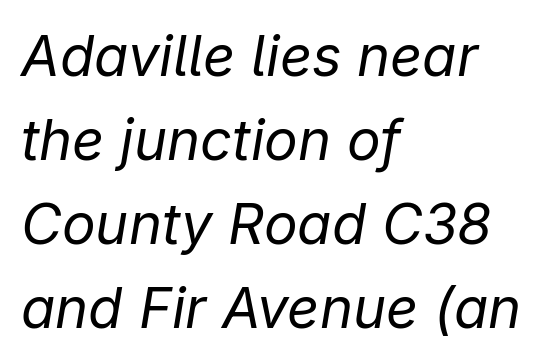
Q: Is the text bold? A: No.
Q: Is the text italic (slanted)? A: Yes, it leans right by about 9 degrees.
Q: Is the text underlined? A: No.
Q: How is the paragraph aligned? A: Left-aligned.
Q: Is the spacing between letters normal or unusually wide? A: Normal.
Q: Is the spacing between lines tight, normal or loose? A: Normal.
Q: Width (condensed, normal, or wide)? A: Normal.
Q: Stroke contrast? A: Low.
Q: x-height? A: Medium.
Q: Monospaced? A: No.
